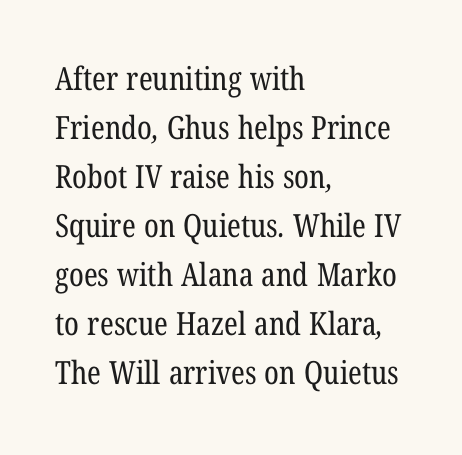
The image shows 32 px regular-weight, condensed serif type; set left-aligned, normal line spacing (1.53x), normal letter spacing, not underlined; low stroke contrast and a medium x-height.
